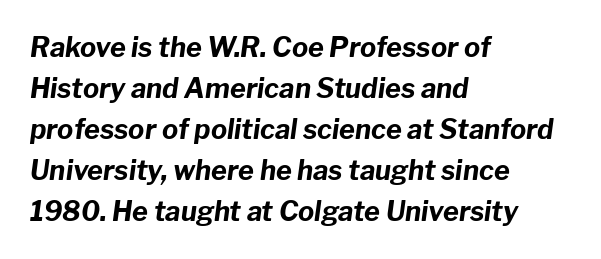
{"italic": "yes", "lean": "right", "slant_degrees": 8, "bold": "yes", "underline": "no", "align": "left", "line_spacing": "normal", "line_spacing_ratio": 1.52, "letter_spacing": "normal", "letter_spacing_em": 0.0, "glyph_px": 27}
